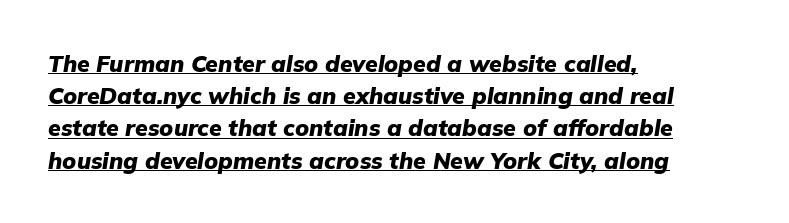
The face used here has a pronounced slope to its letters. Is there much room between lines? A standard amount, neither cramped nor airy. Students, this is bold: see how much ink each stroke carries. Inter-character spacing is left at the font's built-in metrics.
